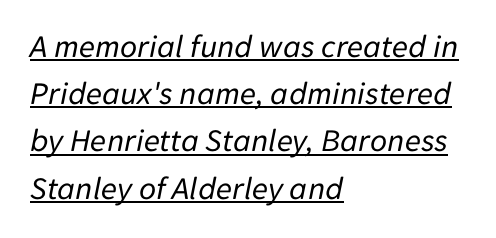
{"italic": "yes", "lean": "right", "slant_degrees": 11, "bold": "no", "weight": "regular", "width": "normal", "stroke_contrast": "low", "x_height": "medium", "monospaced": "no", "underline": "yes", "align": "left", "line_spacing": "normal", "line_spacing_ratio": 1.43, "letter_spacing": "normal", "letter_spacing_em": 0.0, "glyph_px": 33}
